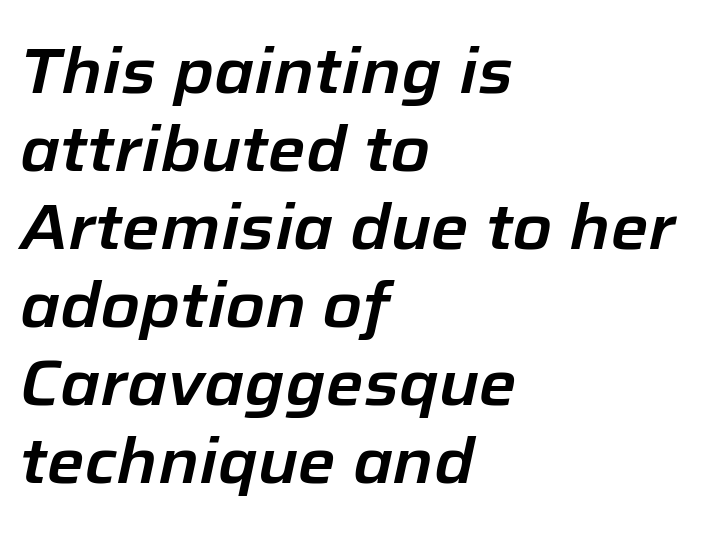
Q: Is the text italic (slanted)? A: Yes, it leans right by about 12 degrees.
Q: Is the text underlined? A: No.
Q: How is the paragraph aligned? A: Left-aligned.
Q: Is the spacing between letters normal or unusually wide? A: Normal.
Q: Width (condensed, normal, or wide)? A: Normal.
Q: Stroke contrast? A: Low.
Q: x-height? A: Medium.
Q: Monospaced? A: No.
